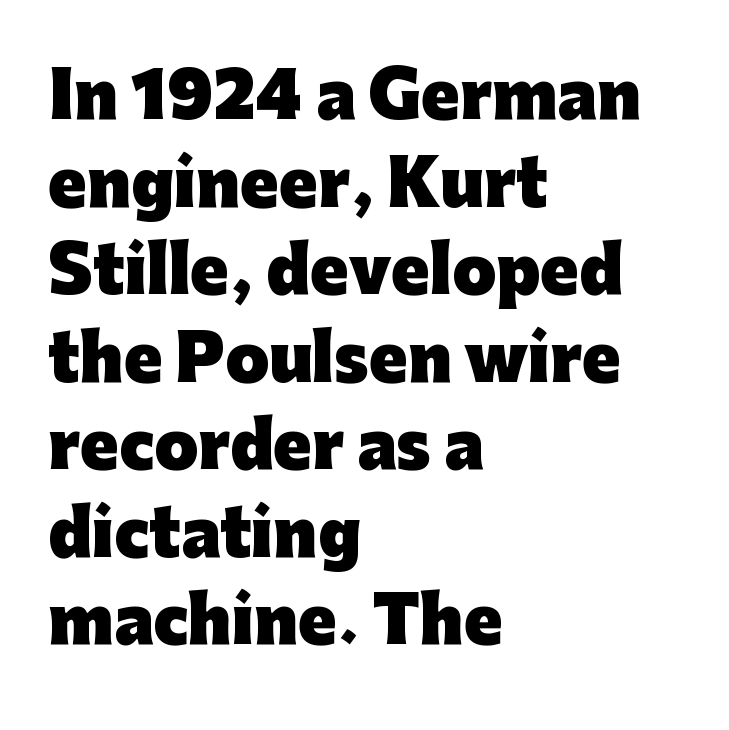
{"serif": "no", "italic": "no", "bold": "yes", "weight": "heavy", "width": "normal", "stroke_contrast": "low", "x_height": "medium", "monospaced": "no", "underline": "no", "align": "left", "line_spacing": "normal", "line_spacing_ratio": 1.39, "letter_spacing": "normal", "letter_spacing_em": 0.0, "glyph_px": 63}
